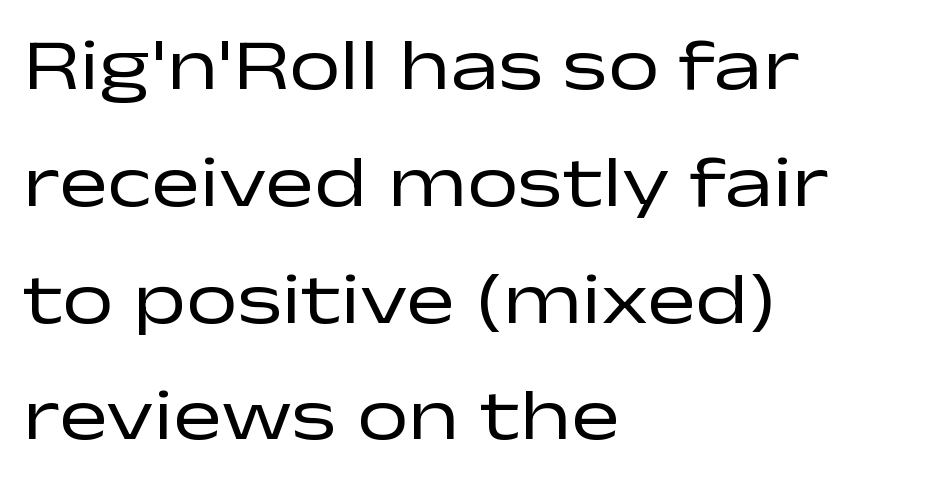
The image shows 73 px regular-weight, wide sans-serif type, upright; set left-aligned, normal line spacing (1.6x), normal letter spacing, not underlined; low stroke contrast and a medium x-height.
